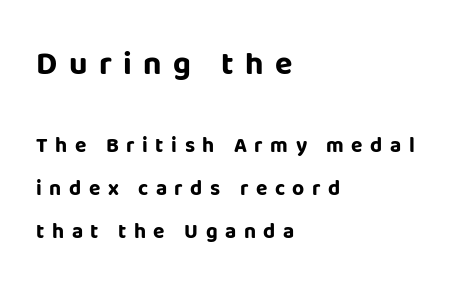
{"serif": "no", "italic": "no", "bold": "yes", "weight": "bold", "width": "normal", "stroke_contrast": "low", "x_height": "large", "monospaced": "no", "underline": "no", "align": "left", "line_spacing": "loose", "line_spacing_ratio": 2.05, "letter_spacing": "wide", "letter_spacing_em": 0.36, "larger_block": "first", "size_ratio": 1.52, "glyph_px": 32}
